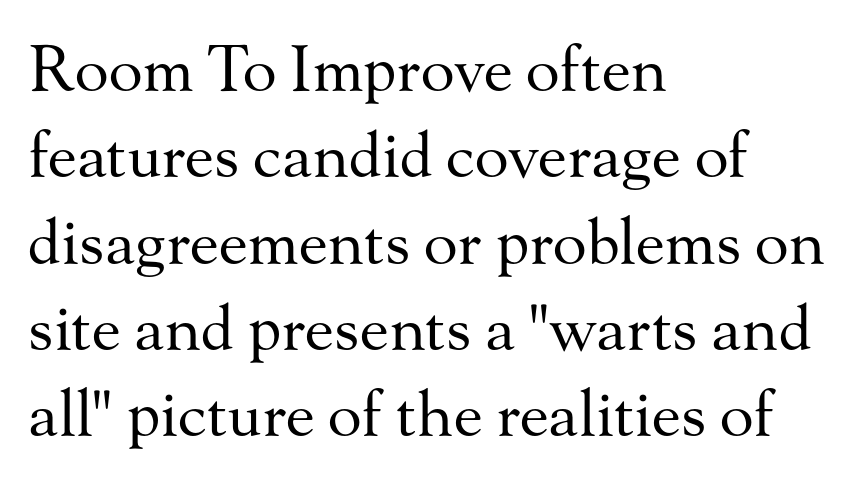
Q: Is the text bold? A: No.
Q: Is the text italic (slanted)? A: No, it is upright.
Q: Is the typeface a serif or a sans-serif typeface? A: Serif.
Q: Is the text underlined? A: No.
Q: How is the paragraph aligned? A: Left-aligned.
Q: Is the spacing between letters normal or unusually wide? A: Normal.
Q: Is the spacing between lines tight, normal or loose? A: Normal.
Q: Width (condensed, normal, or wide)? A: Normal.
Q: Stroke contrast? A: Medium.
Q: x-height? A: Small.
Q: Monospaced? A: No.
